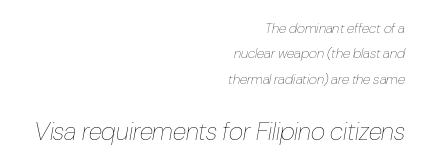
Horizontal alignment here is rightward, an uncommon choice for prose. Typesetter's note — lower block bumped up in size, upper block left smaller. A typesetter would mark this as italic. The letterforms sit at book weight or below. Does extra space separate the letters? No, they use regular spacing.
